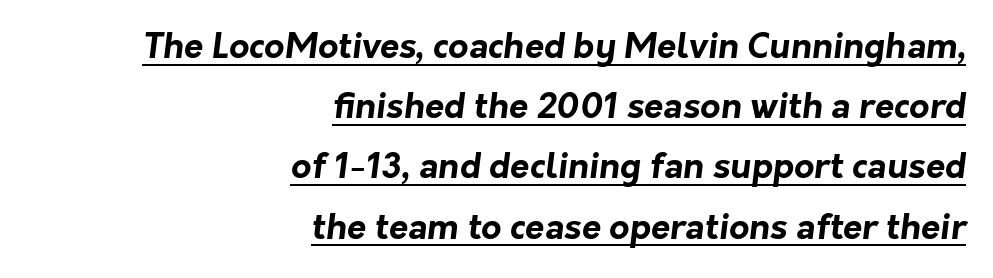
The image shows 35 px bold sans-serif type; set right-aligned, line spacing 1.72x, normal letter spacing, underlined; low stroke contrast and a medium x-height.
